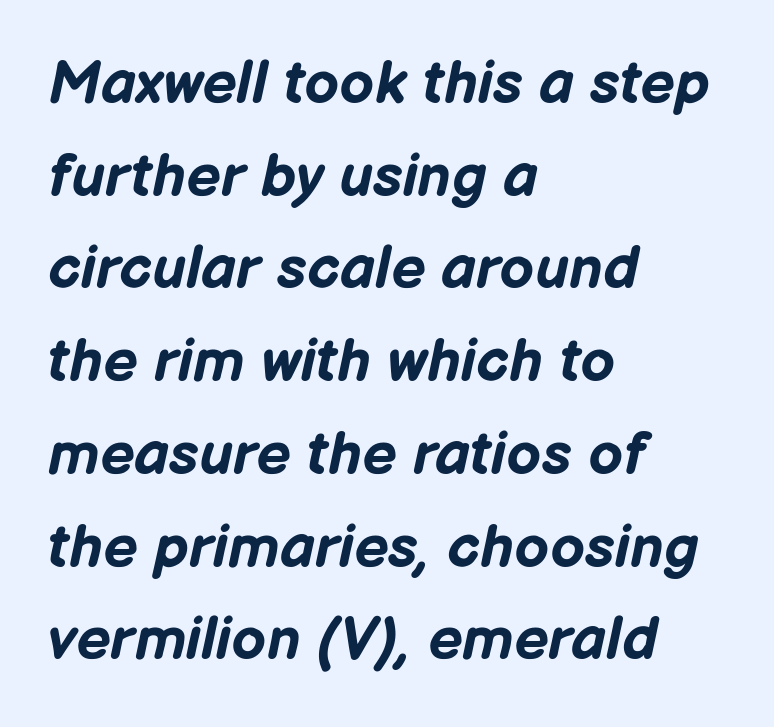
Beneath every word, the page is bare. The rendering uses a bold face; every stroke is thick and dark. Spacing verdict: proportional, widths tailored to each character. A typesetter would call this leading conventional body-copy spacing.
